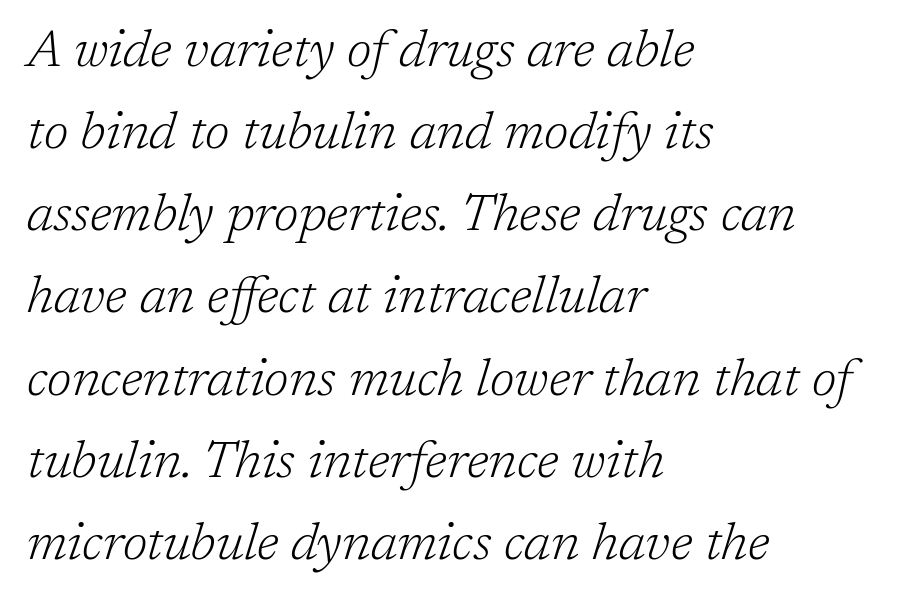
{"serif": "yes", "italic": "yes", "lean": "right", "slant_degrees": 17, "bold": "no", "weight": "light", "width": "normal", "stroke_contrast": "low", "x_height": "medium", "monospaced": "no", "underline": "no", "align": "left", "line_spacing": "normal", "line_spacing_ratio": 1.58, "letter_spacing": "normal", "letter_spacing_em": 0.0, "glyph_px": 52}
